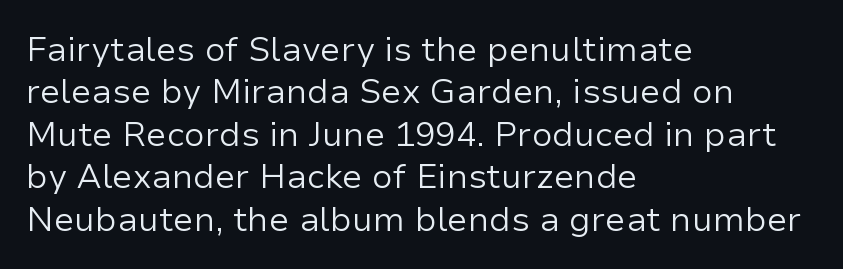
Looks like regular typesetting: each glyph gets only the width it needs. The designer went with a sans here, leaving each stem footless. In CSS terms this would be text-align: left. Check the space under the baseline: it is left empty. The specimen reads as upright at a glance.
